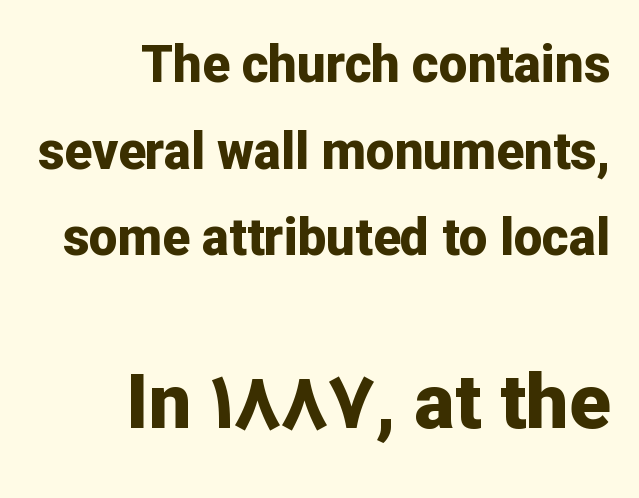
Serif or sans? Sans — the stroke terminals are bare. A student would notice the bottom passage is typeset larger than what precedes it. Is this a fixed-width face? No — the glyphs have proportional, varying widths. What's the leading like? Ordinary, nothing unusual. The line texture is even and compact thanks to regular tracking. Heavy-handed strokes throughout: this text is bold.
